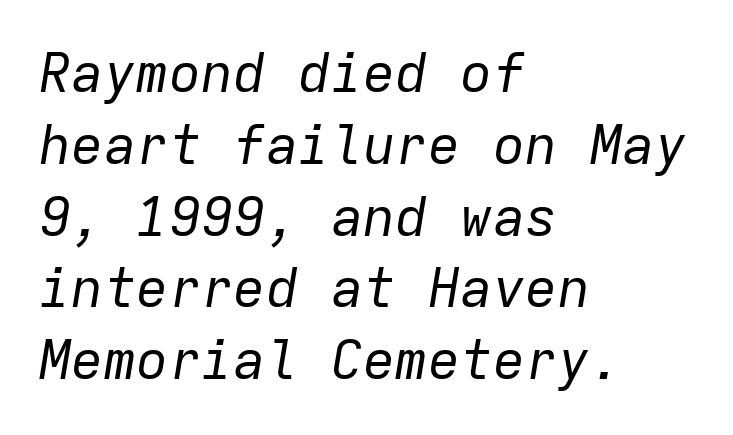
This is not heavy type; no bold has been used. No extra tracking has been applied to these lines. Spacing verdict: monospaced, one width for all characters. Letters rest on an invisible, unmarked baseline. In terms of leading, this rendering sits right in the middle. Casual observation: everything's shoved over to the left.
